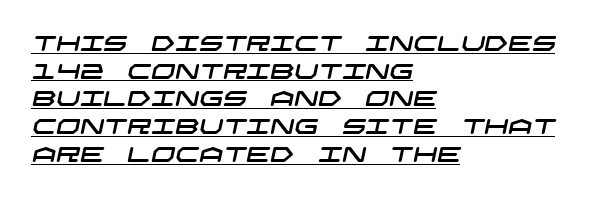
Q: Is the text underlined? A: Yes.
Q: How is the paragraph aligned? A: Left-aligned.
Q: Is the spacing between letters normal or unusually wide? A: Normal.
Q: Is the spacing between lines tight, normal or loose? A: Normal.
